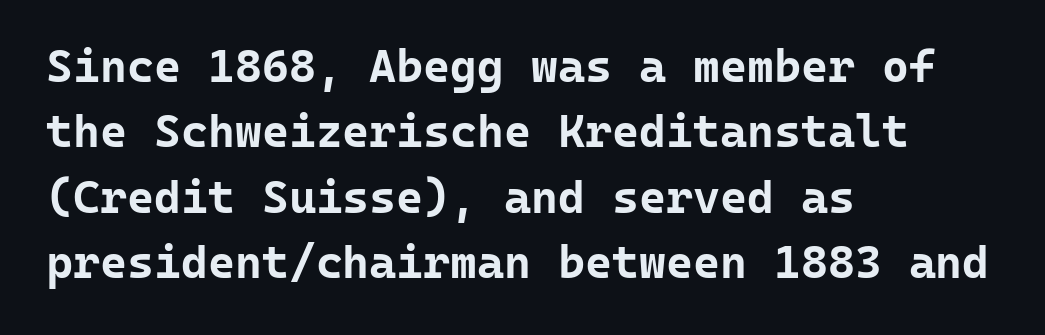
The image shows 46 px bold sans-serif type, upright, monospaced; set left-aligned, normal line spacing (1.42x), normal letter spacing, not underlined; low stroke contrast and a medium x-height.
